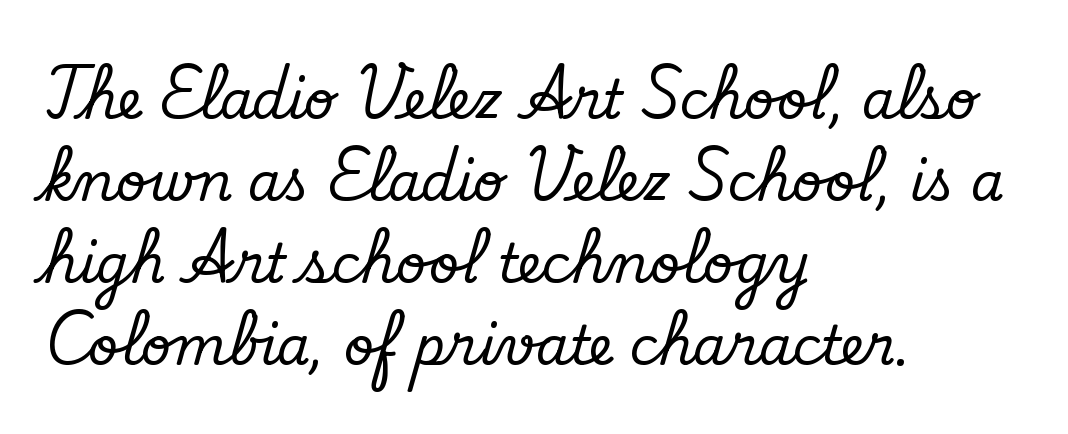
The image shows 53 px serif type; set left-aligned, normal line spacing (1.55x), normal letter spacing, not underlined; low stroke contrast and a small x-height.
